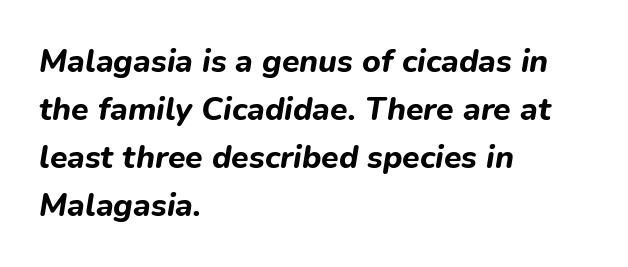
These lines are set flush left with a ragged right edge. Weight check: bold — yes, fully. This sample has the flowing, uneven cadence of proportional lettering. If you measured baseline to baseline, you'd find a middling distance.
